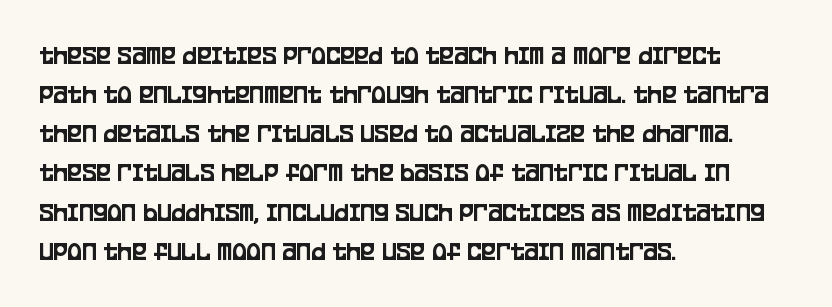
The image shows 27 px text type, upright; set left-aligned, normal line spacing (1.45x), normal letter spacing, not underlined.
